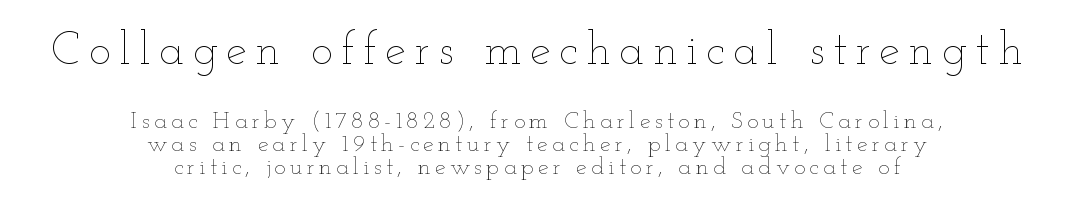
{"italic": "no", "bold": "no", "weight": "thin", "width": "wide", "stroke_contrast": "low", "x_height": "small", "monospaced": "no", "underline": "no", "align": "center", "line_spacing": "tight", "line_spacing_ratio": 0.95, "larger_block": "first", "size_ratio": 1.96, "glyph_px": 47}
